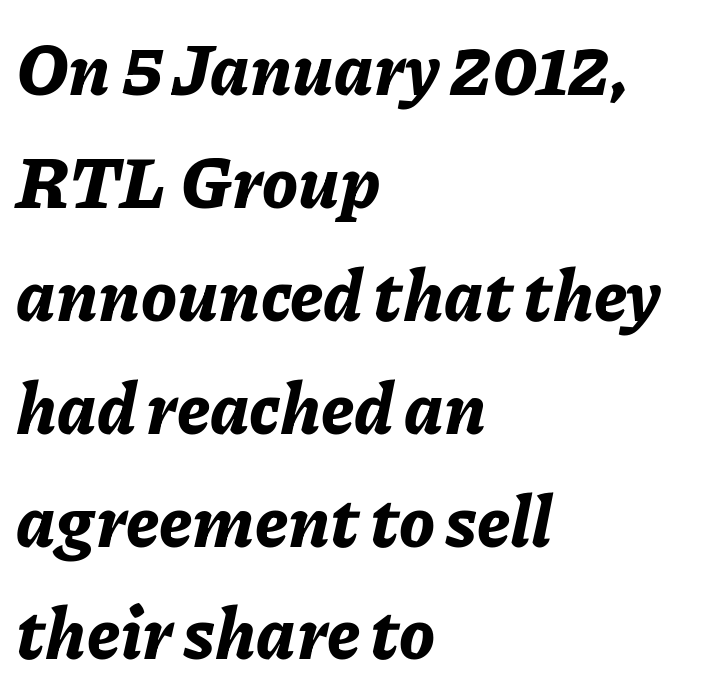
Q: Is the text bold? A: Yes.
Q: Is the text italic (slanted)? A: Yes, it leans right by about 11 degrees.
Q: Is the text underlined? A: No.
Q: How is the paragraph aligned? A: Left-aligned.
Q: Is the spacing between letters normal or unusually wide? A: Normal.
Q: Is the spacing between lines tight, normal or loose? A: Normal.
Q: Width (condensed, normal, or wide)? A: Normal.
Q: Stroke contrast? A: Low.
Q: x-height? A: Medium.
Q: Monospaced? A: No.
